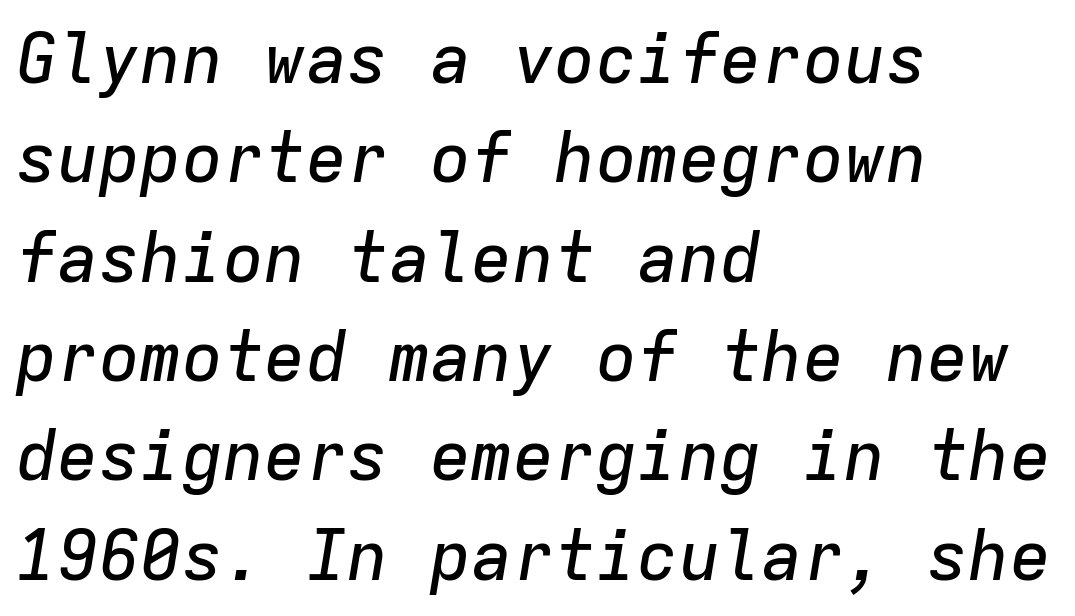
Q: Is the text italic (slanted)? A: Yes, it leans right by about 9 degrees.
Q: Is the text underlined? A: No.
Q: How is the paragraph aligned? A: Left-aligned.
Q: Is the spacing between letters normal or unusually wide? A: Normal.
Q: Is the spacing between lines tight, normal or loose? A: Normal.
Q: Width (condensed, normal, or wide)? A: Normal.
Q: Stroke contrast? A: Low.
Q: x-height? A: Medium.
Q: Monospaced? A: Yes.
